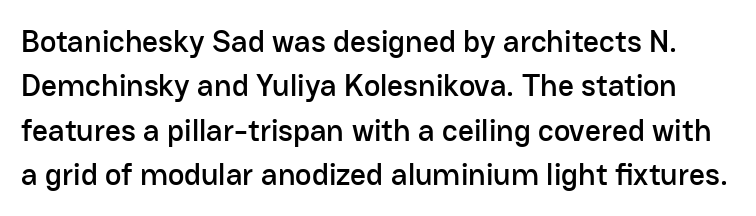
{"serif": "no", "italic": "no", "width": "normal", "stroke_contrast": "low", "x_height": "medium", "monospaced": "no", "underline": "no", "line_spacing": "normal", "line_spacing_ratio": 1.43, "letter_spacing": "normal", "letter_spacing_em": 0.0, "glyph_px": 31}
